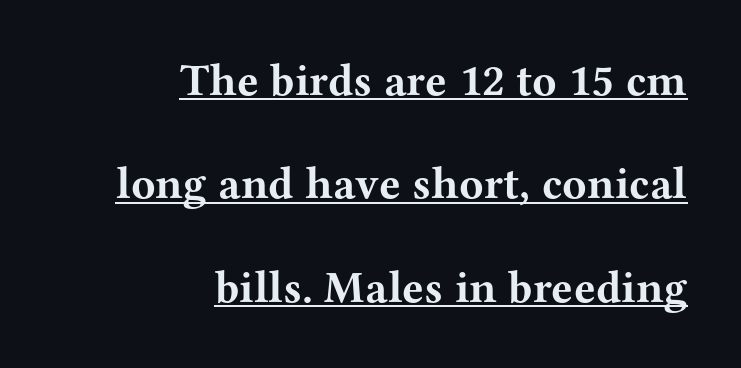
The image shows 45 px bold, wide serif type, upright; set right-aligned, loose line spacing (2.3x), normal letter spacing, underlined; medium stroke contrast and a medium x-height.
